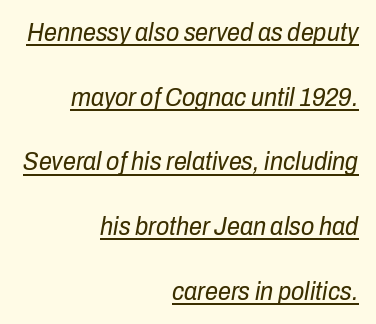
The image shows 26 px text type, italic (leaning right); set right-aligned, loose line spacing (2.49x), normal letter spacing, underlined.
